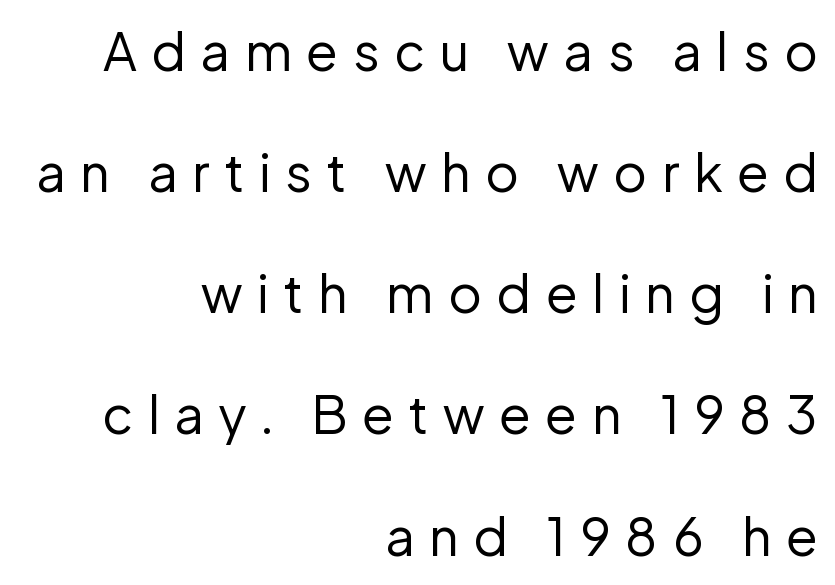
{"serif": "no", "italic": "no", "bold": "no", "weight": "regular", "width": "normal", "stroke_contrast": "low", "x_height": "medium", "monospaced": "no", "underline": "no", "align": "right", "line_spacing": "loose", "line_spacing_ratio": 2.33, "letter_spacing": "wide", "letter_spacing_em": 0.28, "glyph_px": 52}
